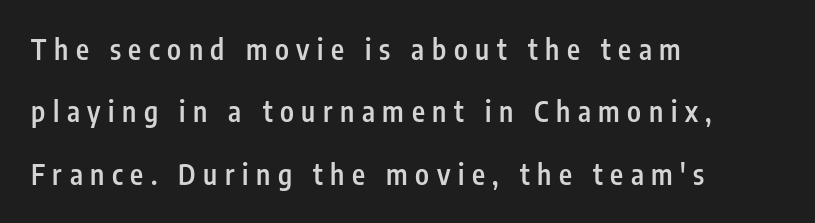
The space directly below the letters is spotless. The passage shown has open, widely tracked lettering throughout. The specimen reads as upright at a glance. This is the in-between weight designers call semibold or demi. The rendering uses natural spacing where letterforms have individual widths. Widely set lines give the paragraph a tall, airy silhouette.
